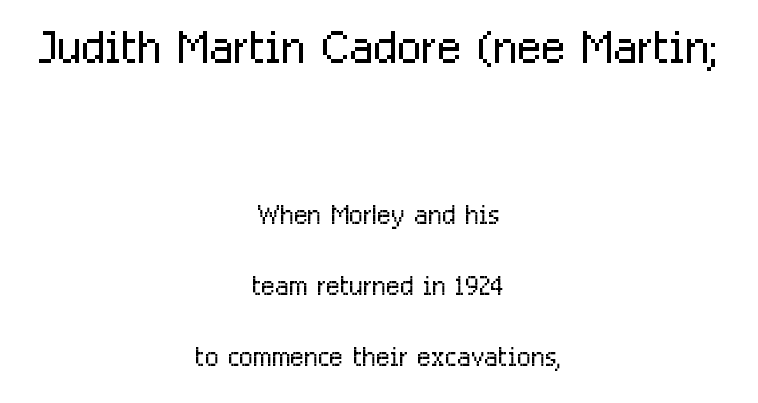
The image shows 64 px light, condensed sans-serif type, upright; set centered, loose line spacing (1.92x), normal letter spacing, not underlined; the first (top) block is 1.73x larger; low stroke contrast and a medium x-height.
